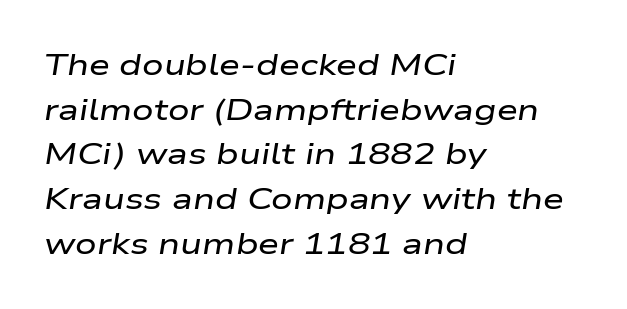
Q: Is the text italic (slanted)? A: Yes, it leans right by about 9 degrees.
Q: Is the text underlined? A: No.
Q: How is the paragraph aligned? A: Left-aligned.
Q: Is the spacing between letters normal or unusually wide? A: Normal.
Q: Is the spacing between lines tight, normal or loose? A: Normal.
Q: Width (condensed, normal, or wide)? A: Wide.
Q: Stroke contrast? A: Low.
Q: x-height? A: Medium.
Q: Monospaced? A: No.
